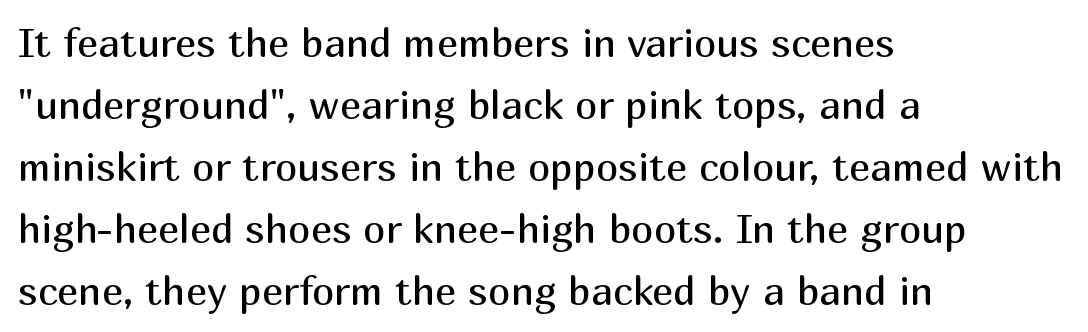
The weight tops out at a normal text grade. Underline: absent. These lines are set flush left with a ragged right edge. Notice how the stems are strictly vertical — no italics here.
